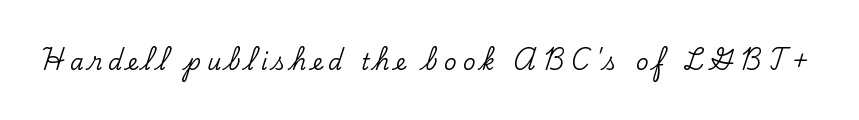
The image shows 22 px text type; set unusually wide letter spacing (+0.27 em), not underlined.
